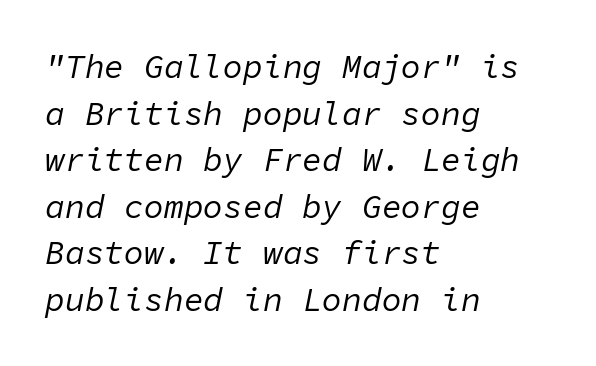
{"italic": "yes", "lean": "right", "slant_degrees": 11, "bold": "no", "weight": "regular", "width": "normal", "stroke_contrast": "low", "x_height": "medium", "monospaced": "yes", "underline": "no", "align": "left", "line_spacing": "normal", "line_spacing_ratio": 1.41, "letter_spacing": "normal", "letter_spacing_em": 0.0, "glyph_px": 33}
